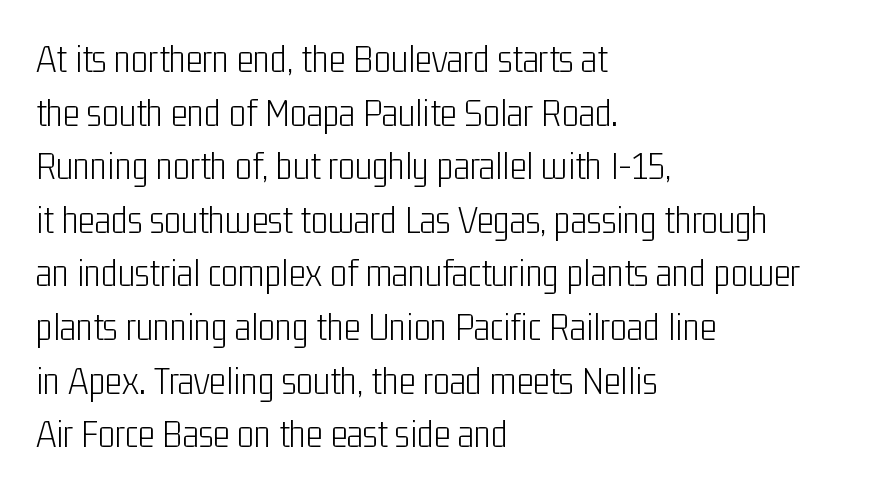
{"serif": "no", "italic": "no", "bold": "no", "weight": "light", "width": "condensed", "stroke_contrast": "low", "x_height": "medium", "monospaced": "no", "underline": "no", "align": "left", "line_spacing": "normal", "line_spacing_ratio": 1.34, "letter_spacing": "normal", "letter_spacing_em": 0.0, "glyph_px": 40}
